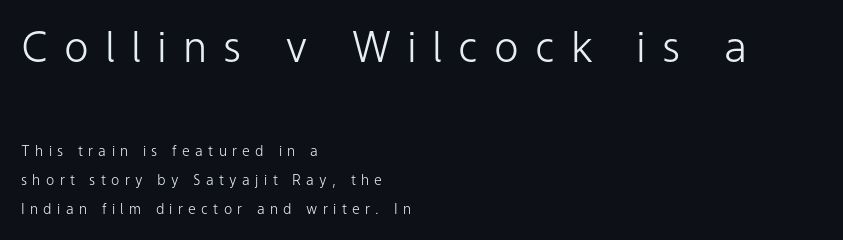
The image shows 42 px light sans-serif type, upright; set left-aligned, loose line spacing (2.08x), unusually wide letter spacing (+0.38 em), not underlined; the first (top) block is 3.0x larger; low stroke contrast and a medium x-height.
